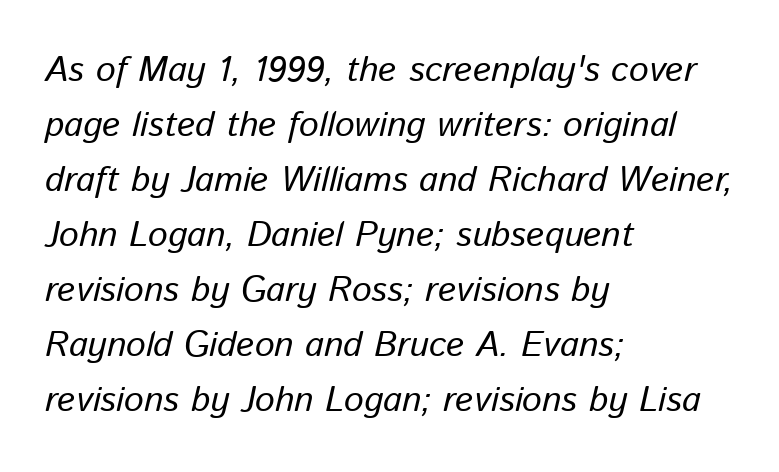
{"italic": "yes", "lean": "right", "slant_degrees": 13, "width": "normal", "stroke_contrast": "low", "x_height": "medium", "monospaced": "no", "underline": "no", "align": "left", "line_spacing": "normal", "line_spacing_ratio": 1.57, "letter_spacing": "normal", "letter_spacing_em": 0.0, "glyph_px": 35}
